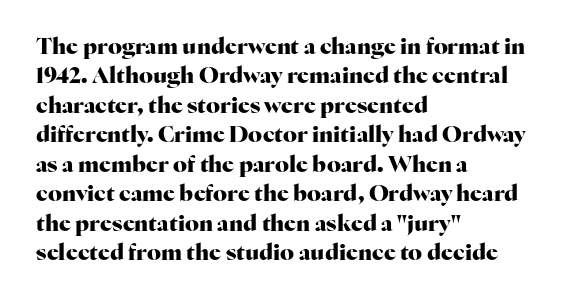
The vertical gap from one line to the next is medium. The rendering uses a bold face; every stroke is thick and dark. When letters stand straight like this, we call the style roman or upright. A typesetter would call this zero additional tracking.
